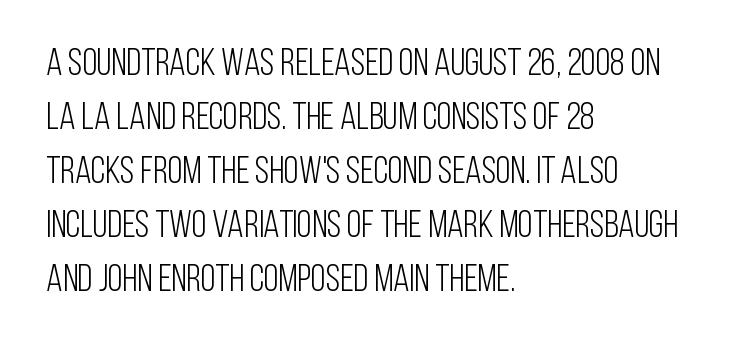
The image shows 38 px light, condensed sans-serif type, upright; set left-aligned, normal line spacing (1.42x), normal letter spacing, not underlined; low stroke contrast and a large x-height.
